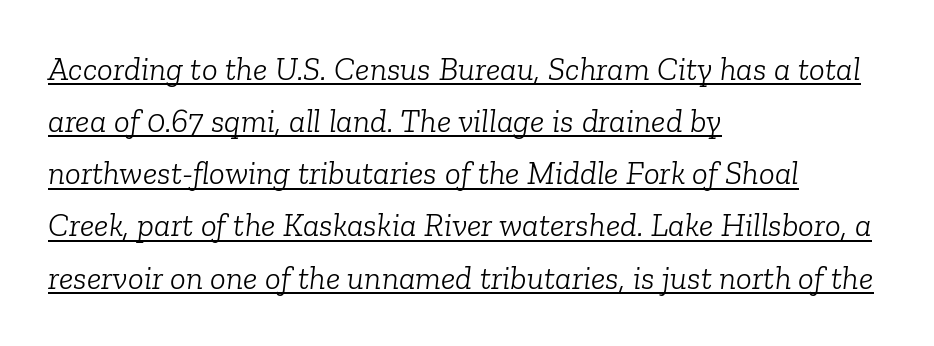
Q: Is the text bold? A: No.
Q: Is the text italic (slanted)? A: Yes, it leans right by about 6 degrees.
Q: Is the typeface a serif or a sans-serif typeface? A: Serif.
Q: Is the text underlined? A: Yes.
Q: How is the paragraph aligned? A: Left-aligned.
Q: Is the spacing between letters normal or unusually wide? A: Normal.
Q: Is the spacing between lines tight, normal or loose? A: Normal.
Q: Width (condensed, normal, or wide)? A: Normal.
Q: Stroke contrast? A: Low.
Q: x-height? A: Medium.
Q: Monospaced? A: No.
